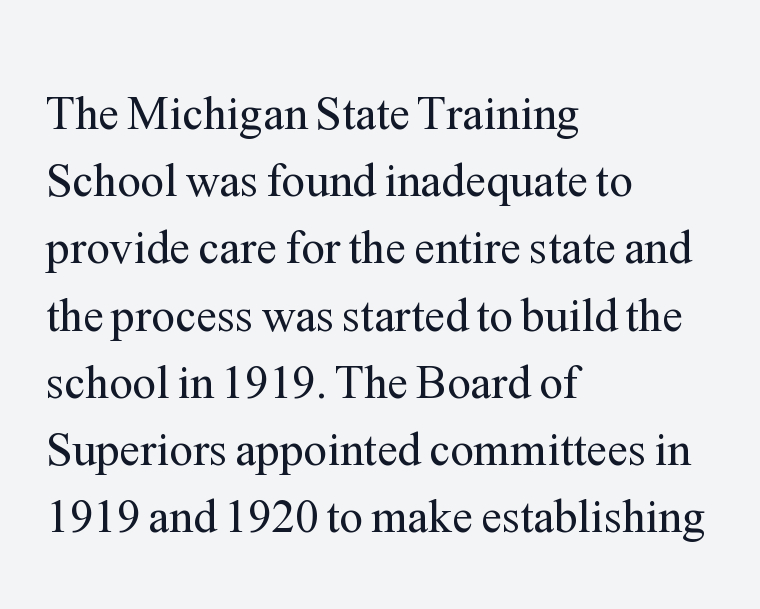
Q: Is the text bold? A: No.
Q: Is the text italic (slanted)? A: No, it is upright.
Q: Is the typeface a serif or a sans-serif typeface? A: Serif.
Q: Is the text underlined? A: No.
Q: How is the paragraph aligned? A: Left-aligned.
Q: Is the spacing between letters normal or unusually wide? A: Normal.
Q: Is the spacing between lines tight, normal or loose? A: Normal.
Q: Width (condensed, normal, or wide)? A: Normal.
Q: Stroke contrast? A: Medium.
Q: x-height? A: Medium.
Q: Monospaced? A: No.
